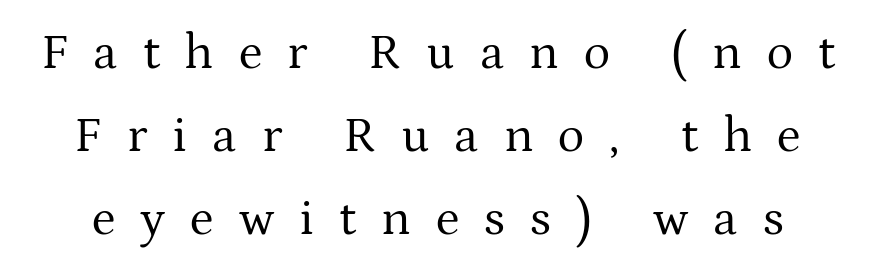
{"serif": "yes", "italic": "no", "bold": "no", "weight": "regular", "width": "normal", "stroke_contrast": "medium", "x_height": "medium", "monospaced": "no", "underline": "no", "line_spacing": "normal", "line_spacing_ratio": 1.66, "letter_spacing": "wide", "letter_spacing_em": 0.5, "glyph_px": 50}
